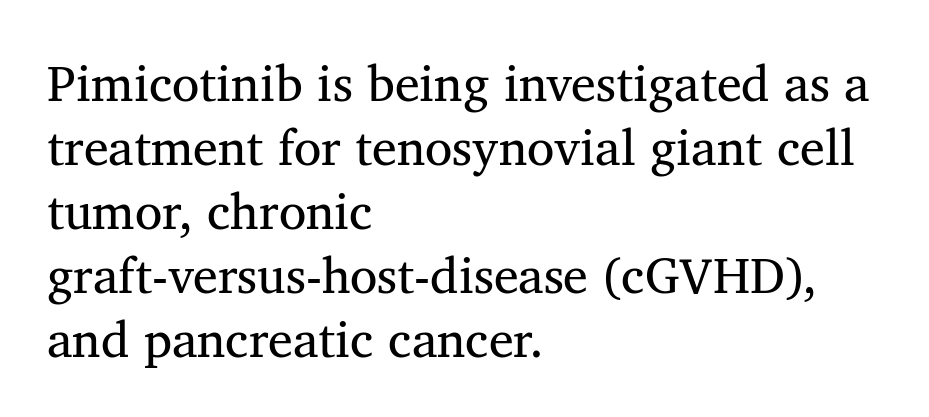
The image shows 50 px regular-weight serif type, upright; set left-aligned, normal line spacing (1.28x), normal letter spacing, not underlined; medium stroke contrast and a medium x-height.
